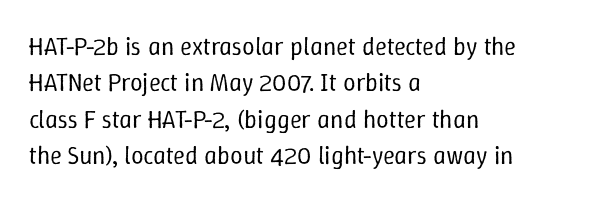
{"italic": "no", "bold": "no", "underline": "no", "align": "left", "line_spacing": "normal", "line_spacing_ratio": 1.46, "letter_spacing": "normal", "letter_spacing_em": 0.0, "glyph_px": 25}
